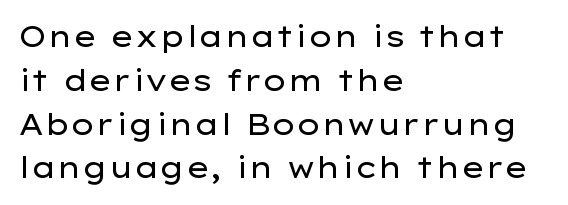
If you drew a ruler down the left edge, every line would touch it. Is the letter spacing exaggerated? No — it looks like the ordinary default. The type family on display is of the sans-serif kind. Here the designer chose a conventional face with non-uniform glyph widths. Caption: face not bold, strokes unweighted. Descenders are the only things crossing below the line.
